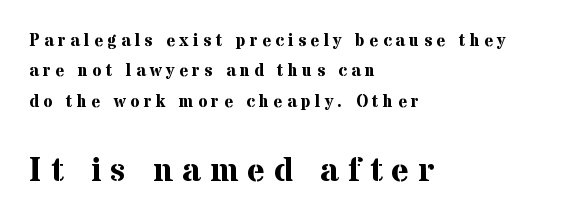
Q: Is the text bold? A: Yes.
Q: Is the text italic (slanted)? A: No, it is upright.
Q: Is the typeface a serif or a sans-serif typeface? A: Serif.
Q: Is the text underlined? A: No.
Q: How is the paragraph aligned? A: Left-aligned.
Q: Is the spacing between letters normal or unusually wide? A: Unusually wide.
Q: Which block of text is set in a larger size, the first (top) or the second (bottom)? A: The second (bottom) one.
Q: Width (condensed, normal, or wide)? A: Normal.
Q: Stroke contrast? A: Medium.
Q: x-height? A: Medium.
Q: Monospaced? A: No.
